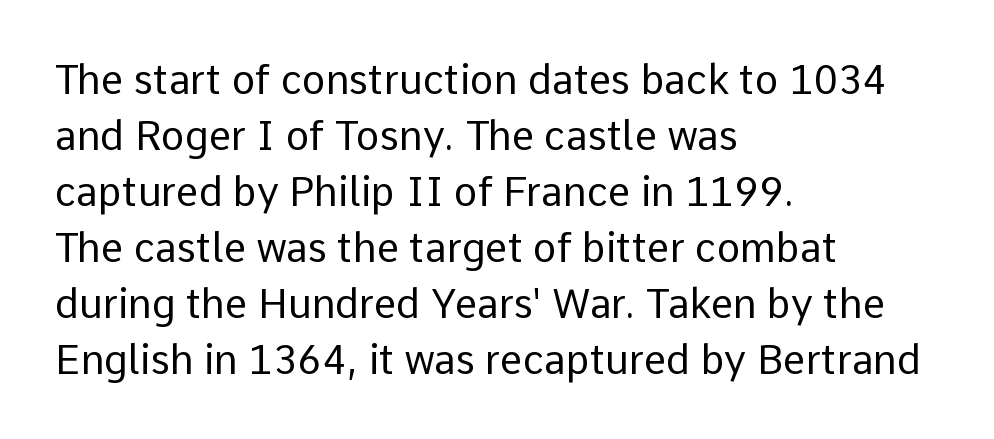
I'd call this a sans setting — the letters go barefoot. You could call the tracking neutral — neither tight nor loose. No letter is thick-stroked: the sample isn't bold. These lines were composed using upright roman letters. Caption: multi-line text, flush left, ragged right. These lines sit exactly where default settings would place them.
